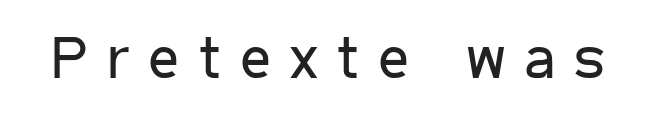
Q: Is the text bold? A: No.
Q: Is the text italic (slanted)? A: No, it is upright.
Q: Is the typeface a serif or a sans-serif typeface? A: Sans-serif.
Q: Is the text underlined? A: No.
Q: Is the spacing between letters normal or unusually wide? A: Unusually wide.
Q: Width (condensed, normal, or wide)? A: Condensed.
Q: Stroke contrast? A: Low.
Q: x-height? A: Medium.
Q: Monospaced? A: No.
